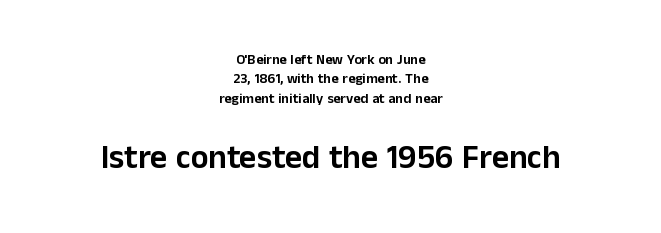
The following chunk of copy outweighs the initial chunk in type size. Leading: standard. Horizontally, the lines are justified to the midpoint only. These lines are rendered in a variable-pitch font. The letters carry no serifs — their stems end cleanly without finishing strokes.
